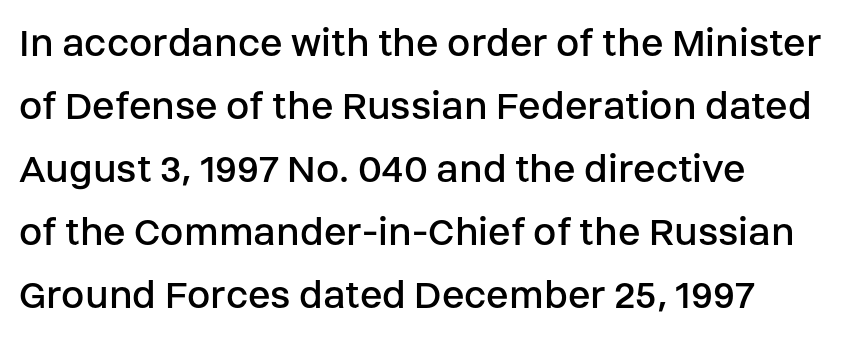
{"serif": "no", "italic": "no", "bold": "no", "weight": "regular", "width": "normal", "stroke_contrast": "low", "x_height": "large", "monospaced": "no", "underline": "no", "line_spacing": "normal", "line_spacing_ratio": 1.5, "letter_spacing": "normal", "letter_spacing_em": 0.0, "glyph_px": 42}
